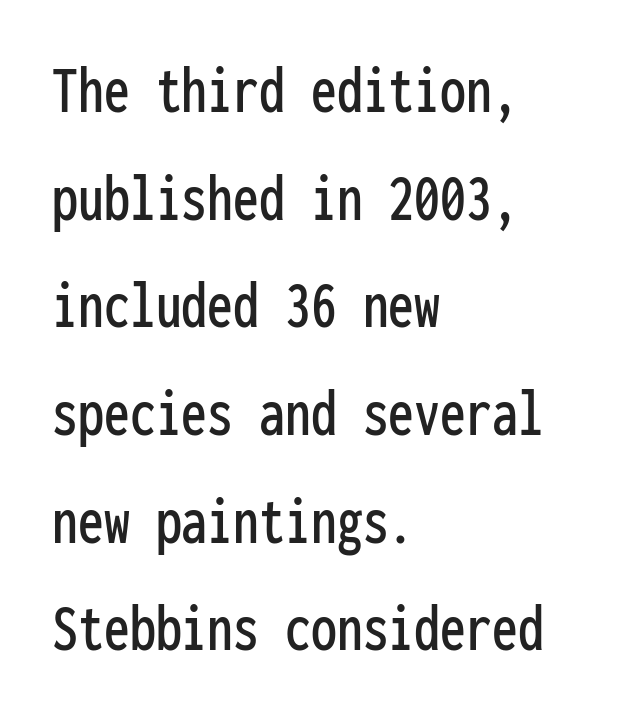
{"serif": "no", "italic": "no", "width": "condensed", "stroke_contrast": "low", "x_height": "medium", "monospaced": "yes", "underline": "no", "align": "left", "line_spacing": "normal", "line_spacing_ratio": 1.56, "letter_spacing": "normal", "letter_spacing_em": 0.0, "glyph_px": 69}
